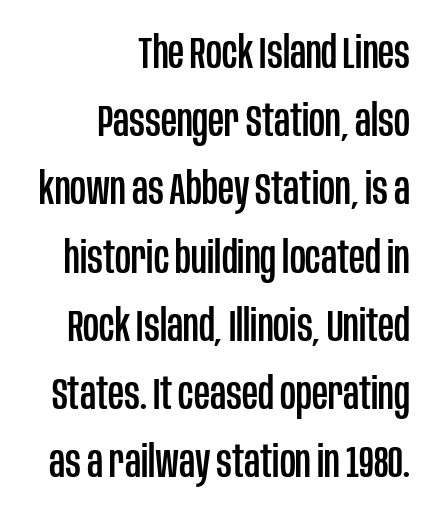
The image shows 44 px condensed sans-serif type, upright; set right-aligned, normal line spacing (1.55x), normal letter spacing, not underlined; low stroke contrast and a large x-height.
